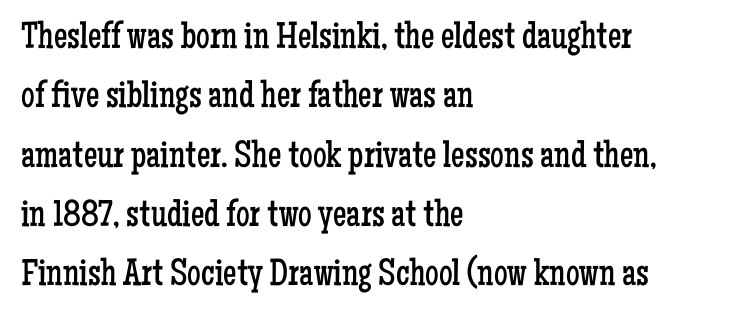
The image shows 38 px regular-weight, condensed serif type, upright; set left-aligned, normal line spacing (1.56x), normal letter spacing, not underlined; low stroke contrast and a medium x-height.
